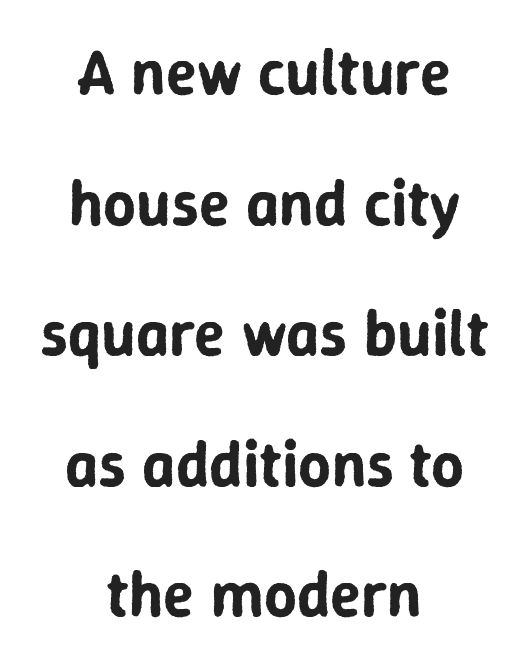
{"serif": "no", "italic": "no", "width": "normal", "stroke_contrast": "low", "x_height": "medium", "monospaced": "no", "underline": "no", "align": "center", "line_spacing": "loose", "line_spacing_ratio": 2.04, "letter_spacing": "normal", "letter_spacing_em": 0.0, "glyph_px": 64}
